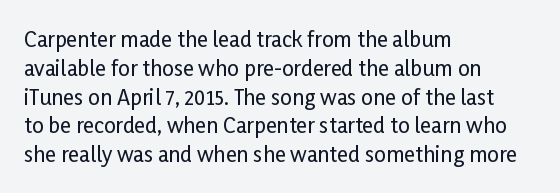
The image shows 21 px text type, upright; set left-aligned, normal line spacing (1.37x), normal letter spacing, not underlined.
